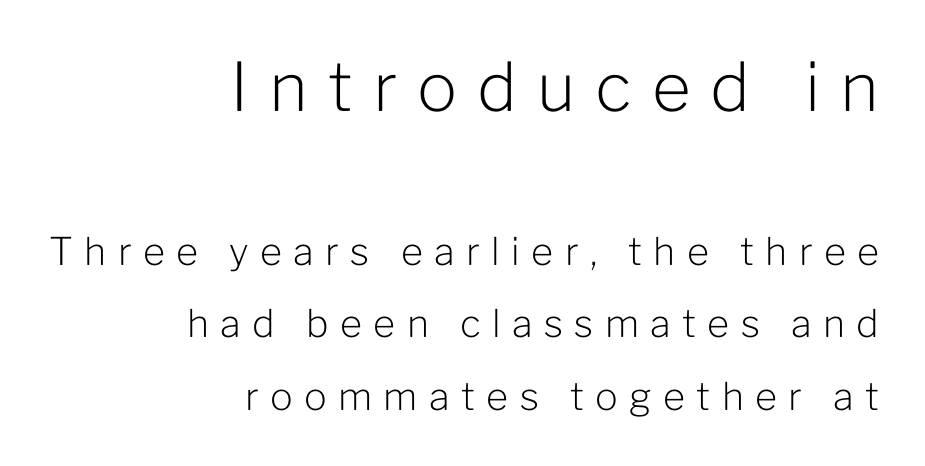
{"serif": "no", "italic": "no", "bold": "no", "weight": "light", "width": "normal", "stroke_contrast": "low", "x_height": "medium", "monospaced": "no", "underline": "no", "align": "right", "line_spacing": "loose", "line_spacing_ratio": 1.91, "letter_spacing": "wide", "letter_spacing_em": 0.3, "larger_block": "first", "size_ratio": 1.76, "glyph_px": 67}
